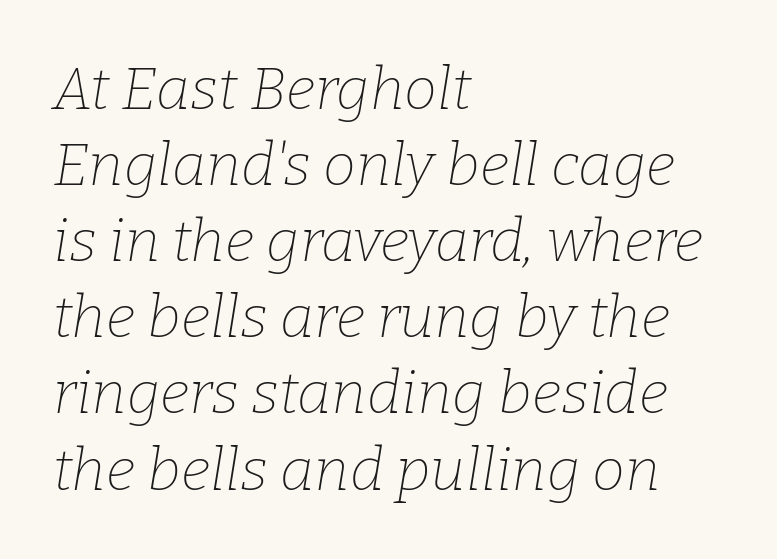
{"serif": "yes", "italic": "yes", "lean": "right", "slant_degrees": 9, "bold": "no", "weight": "thin", "width": "normal", "stroke_contrast": "low", "x_height": "medium", "monospaced": "no", "underline": "no", "align": "left", "line_spacing": "normal", "line_spacing_ratio": 1.29, "letter_spacing": "normal", "letter_spacing_em": 0.0, "glyph_px": 59}
